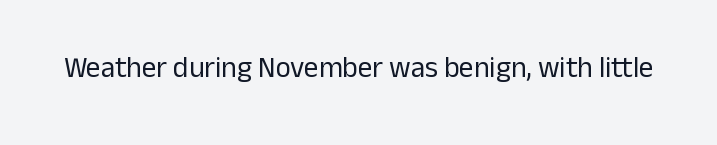
The image shows 29 px regular-weight sans-serif type, upright; set normal letter spacing, not underlined; low stroke contrast and a medium x-height.
